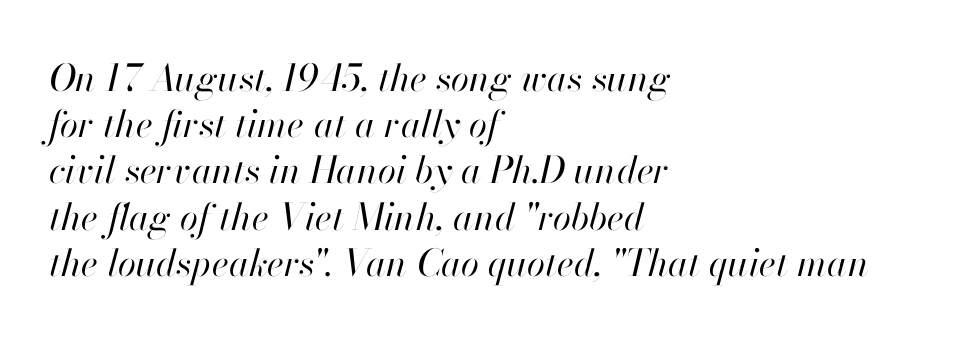
The image shows 37 px regular-weight type, italic (leaning right); set left-aligned, normal line spacing (1.25x), normal letter spacing, not underlined; high stroke contrast and a small x-height.
